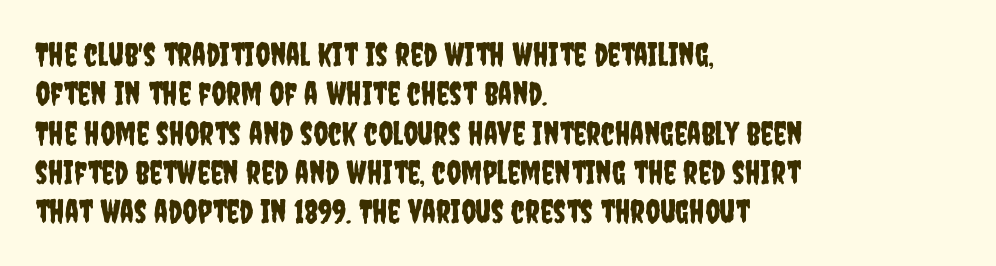
The image shows 32 px condensed sans-serif type, upright; set left-aligned, line spacing 1.23x, normal letter spacing, not underlined; low stroke contrast and a large x-height.
